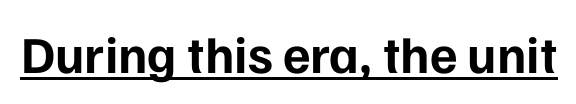
Q: Is the text bold? A: Yes.
Q: Is the text italic (slanted)? A: No, it is upright.
Q: Is the typeface a serif or a sans-serif typeface? A: Sans-serif.
Q: Is the text underlined? A: Yes.
Q: Is the spacing between letters normal or unusually wide? A: Normal.
Q: Width (condensed, normal, or wide)? A: Normal.
Q: Stroke contrast? A: Low.
Q: x-height? A: Medium.
Q: Monospaced? A: No.
